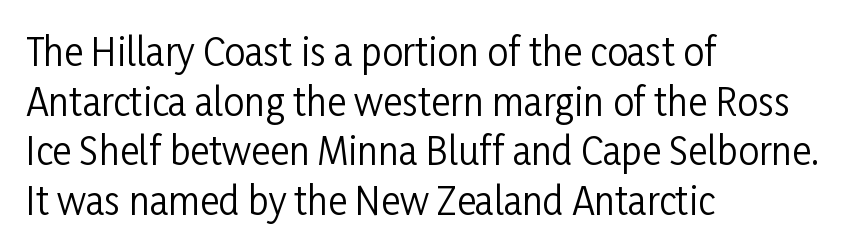
Q: Is the text bold? A: No.
Q: Is the text italic (slanted)? A: No, it is upright.
Q: Is the typeface a serif or a sans-serif typeface? A: Sans-serif.
Q: Is the text underlined? A: No.
Q: How is the paragraph aligned? A: Left-aligned.
Q: Is the spacing between letters normal or unusually wide? A: Normal.
Q: Is the spacing between lines tight, normal or loose? A: Normal.
Q: Width (condensed, normal, or wide)? A: Condensed.
Q: Stroke contrast? A: Low.
Q: x-height? A: Medium.
Q: Monospaced? A: No.
